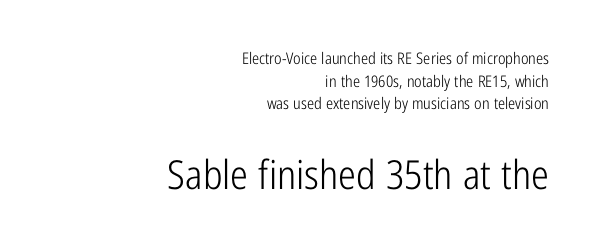
The weight would be labelled regular, book, light, or lighter still. Size hierarchy here favors the trailing block over the leading one. Line endings align vertically; line beginnings do not. To sum up the face: it is a sans, with no serifs. Baseline-to-baseline distance is the conventional proportion of letter height.
